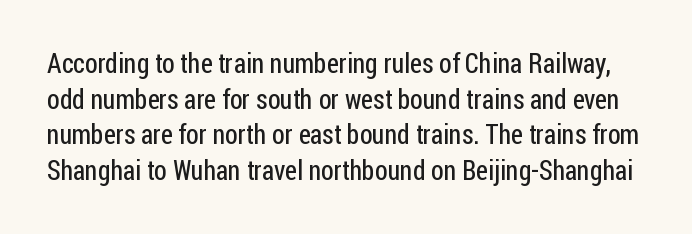
Only glyphs here, with clear space below each row. Does extra space separate the letters? No, they use regular spacing. Style check: upright. This sample keeps an unexceptional amount of space between lines. No extra ink here — the face is not bold.
